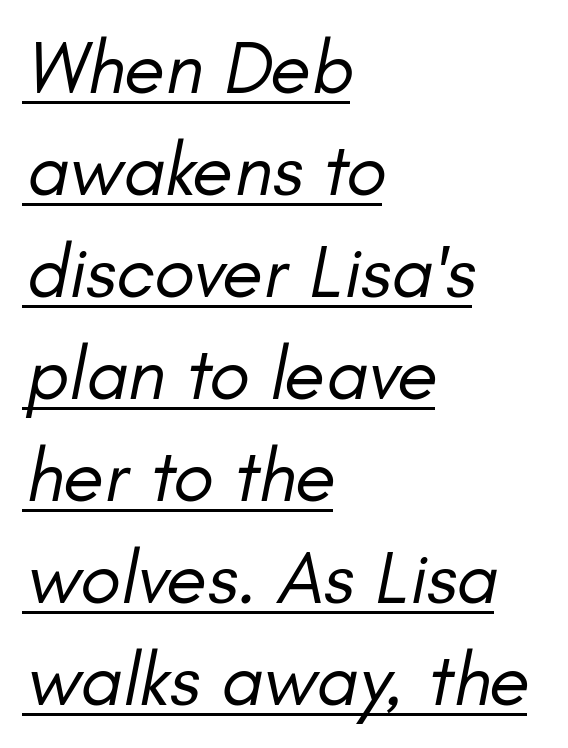
Q: Is the text bold? A: No.
Q: Is the text italic (slanted)? A: Yes, it leans right by about 11 degrees.
Q: Is the text underlined? A: Yes.
Q: How is the paragraph aligned? A: Left-aligned.
Q: Is the spacing between letters normal or unusually wide? A: Normal.
Q: Is the spacing between lines tight, normal or loose? A: Normal.
Q: Width (condensed, normal, or wide)? A: Normal.
Q: Stroke contrast? A: Low.
Q: x-height? A: Small.
Q: Monospaced? A: No.
